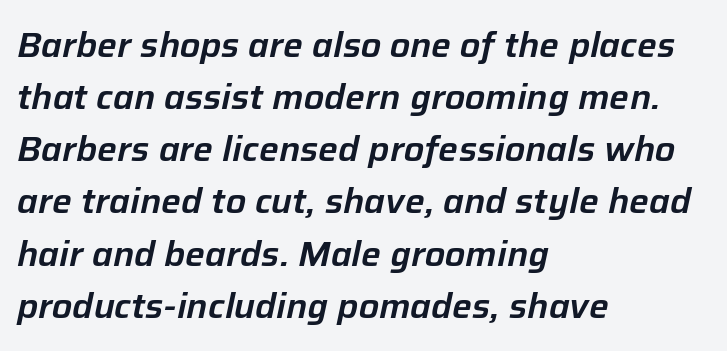
Q: Is the text italic (slanted)? A: Yes, it leans right by about 12 degrees.
Q: Is the text underlined? A: No.
Q: How is the paragraph aligned? A: Left-aligned.
Q: Is the spacing between letters normal or unusually wide? A: Normal.
Q: Is the spacing between lines tight, normal or loose? A: Normal.
Q: Width (condensed, normal, or wide)? A: Normal.
Q: Stroke contrast? A: Low.
Q: x-height? A: Medium.
Q: Monospaced? A: No.
